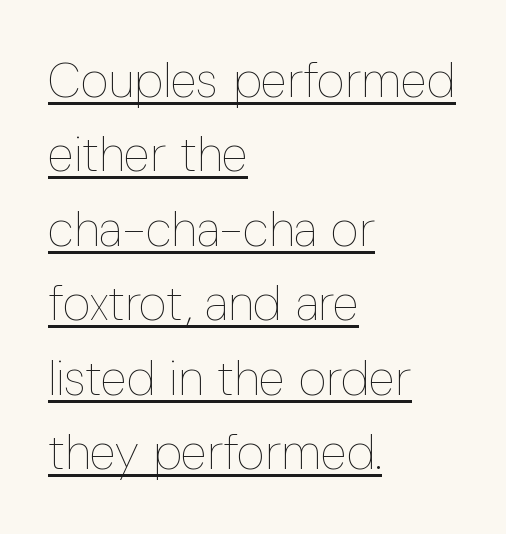
{"italic": "no", "bold": "no", "weight": "thin", "width": "condensed", "stroke_contrast": "low", "x_height": "medium", "monospaced": "no", "underline": "yes", "align": "left", "line_spacing": "normal", "line_spacing_ratio": 1.52, "letter_spacing": "normal", "letter_spacing_em": 0.0, "glyph_px": 49}
